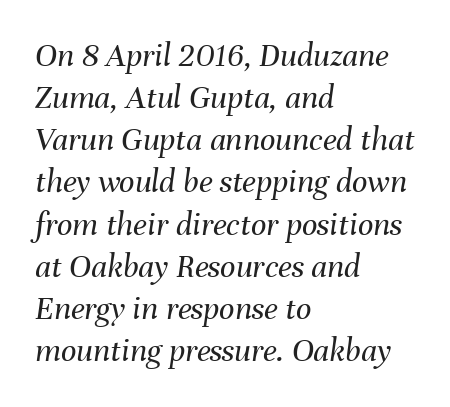
Q: Is the text bold? A: No.
Q: Is the text italic (slanted)? A: Yes, it leans right by about 8 degrees.
Q: Is the text underlined? A: No.
Q: How is the paragraph aligned? A: Left-aligned.
Q: Is the spacing between letters normal or unusually wide? A: Normal.
Q: Width (condensed, normal, or wide)? A: Normal.
Q: Stroke contrast? A: Medium.
Q: x-height? A: Medium.
Q: Monospaced? A: No.
